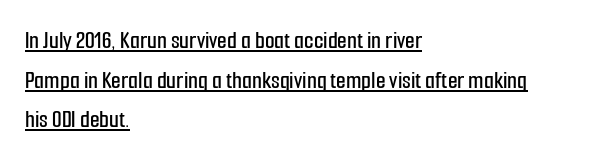
{"italic": "no", "underline": "yes", "align": "left", "line_spacing": "normal", "line_spacing_ratio": 1.59, "letter_spacing": "normal", "letter_spacing_em": 0.0, "glyph_px": 25}
